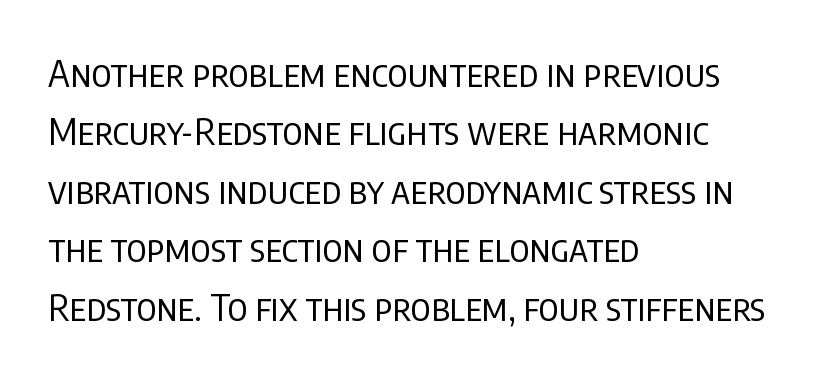
The image shows 37 px regular-weight, condensed sans-serif type, upright; set left-aligned, normal line spacing (1.58x), normal letter spacing, not underlined; low stroke contrast and a large x-height.
